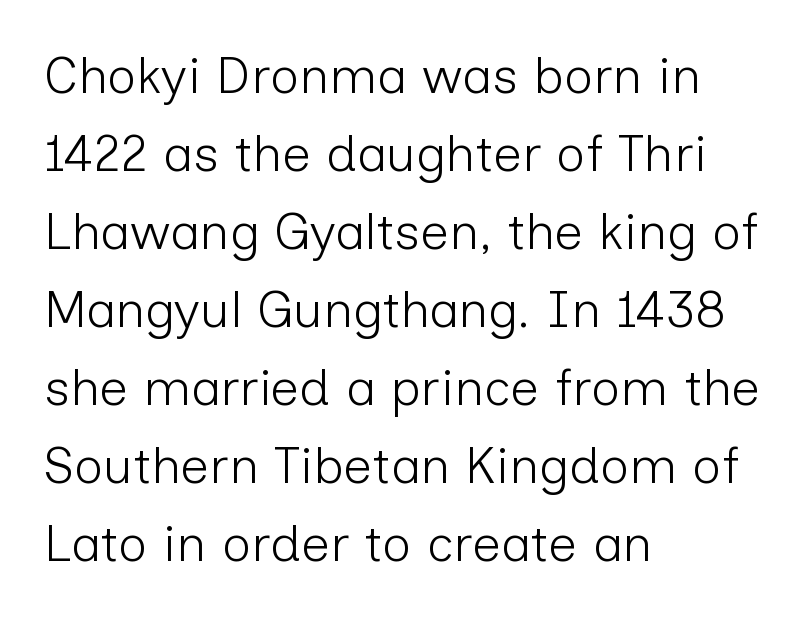
{"serif": "no", "italic": "no", "bold": "no", "weight": "light", "width": "normal", "stroke_contrast": "low", "x_height": "medium", "monospaced": "no", "underline": "no", "align": "left", "line_spacing": "normal", "line_spacing_ratio": 1.53, "letter_spacing": "normal", "letter_spacing_em": 0.0, "glyph_px": 51}
